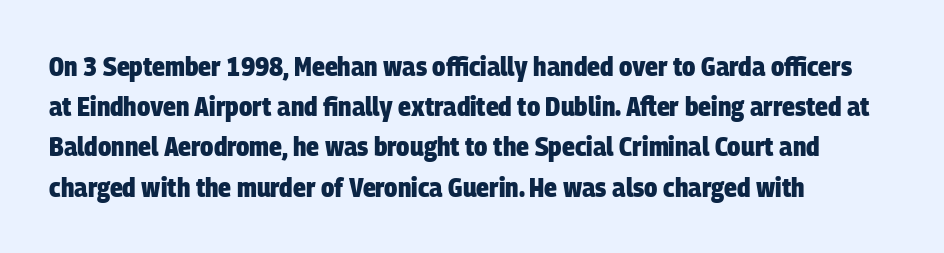
The image shows 27 px bold type; set left-aligned, normal line spacing (1.49x), normal letter spacing, not underlined.
